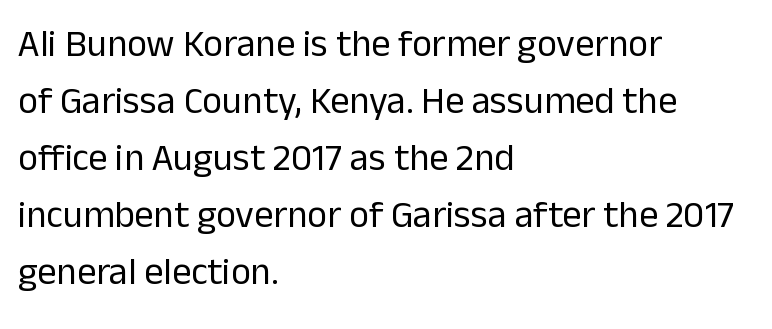
The image shows 38 px regular-weight sans-serif type, upright; set left-aligned, normal line spacing (1.5x), normal letter spacing, not underlined; low stroke contrast and a medium x-height.
